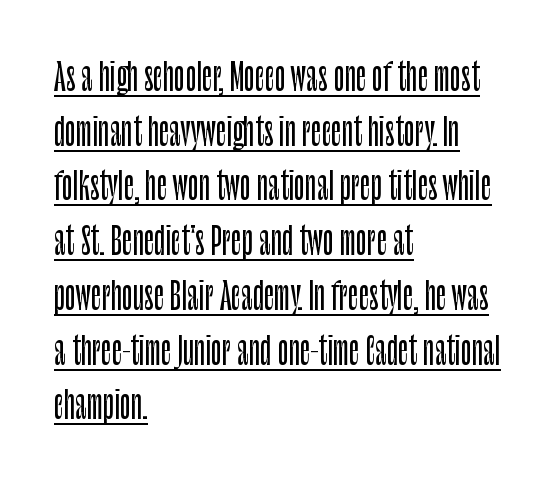
Q: Is the text italic (slanted)? A: No, it is upright.
Q: Is the typeface a serif or a sans-serif typeface? A: Sans-serif.
Q: Is the text underlined? A: Yes.
Q: How is the paragraph aligned? A: Left-aligned.
Q: Is the spacing between letters normal or unusually wide? A: Normal.
Q: Is the spacing between lines tight, normal or loose? A: Normal.
Q: Width (condensed, normal, or wide)? A: Condensed.
Q: Stroke contrast? A: Low.
Q: x-height? A: Large.
Q: Monospaced? A: No.
